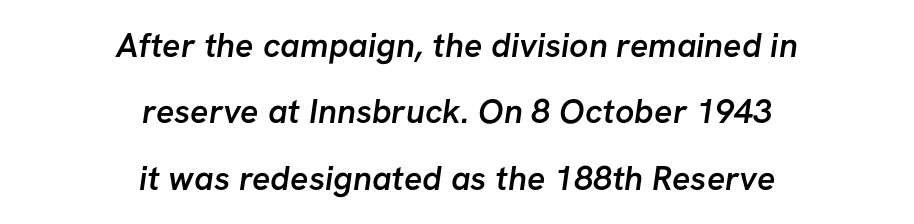
The image shows 34 px semibold sans-serif type; set centered, loose line spacing (1.95x), normal letter spacing, not underlined; low stroke contrast and a medium x-height.
